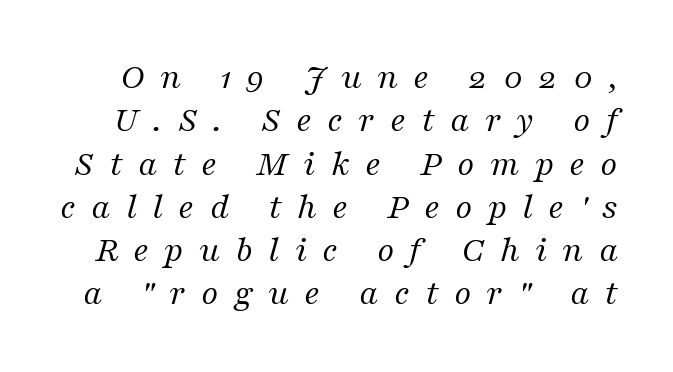
{"serif": "yes", "italic": "yes", "lean": "right", "slant_degrees": 16, "bold": "no", "weight": "regular", "width": "normal", "stroke_contrast": "medium", "x_height": "medium", "monospaced": "no", "underline": "no", "line_spacing_ratio": 1.17, "letter_spacing": "wide", "letter_spacing_em": 0.41, "glyph_px": 37}
